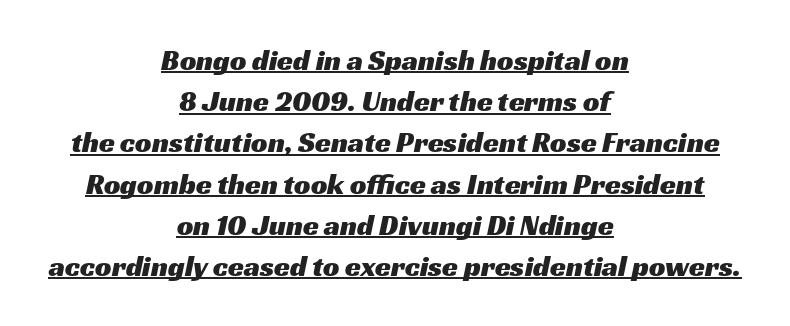
{"serif": "no", "width": "wide", "stroke_contrast": "medium", "x_height": "medium", "monospaced": "no", "underline": "yes", "align": "center", "line_spacing": "normal", "line_spacing_ratio": 1.42, "letter_spacing": "normal", "letter_spacing_em": 0.0, "glyph_px": 29}
